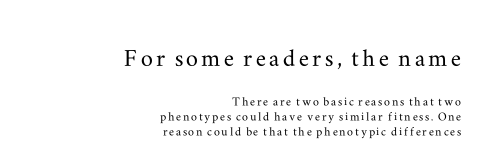
{"serif": "yes", "italic": "no", "width": "wide", "stroke_contrast": "medium", "x_height": "small", "monospaced": "no", "underline": "no", "align": "right", "line_spacing": "tight", "line_spacing_ratio": 0.98, "larger_block": "first", "size_ratio": 2.0, "glyph_px": 30}
